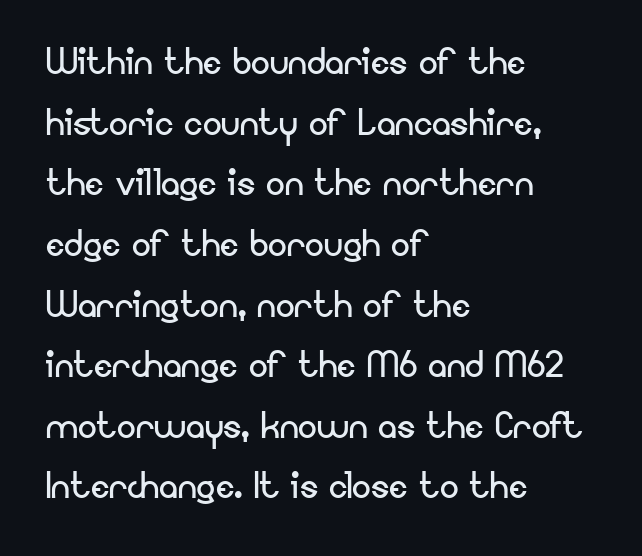
{"serif": "no", "italic": "no", "bold": "no", "weight": "regular", "width": "normal", "stroke_contrast": "low", "x_height": "small", "monospaced": "no", "underline": "no", "align": "left", "line_spacing": "normal", "line_spacing_ratio": 1.29, "letter_spacing": "normal", "letter_spacing_em": 0.0, "glyph_px": 47}
